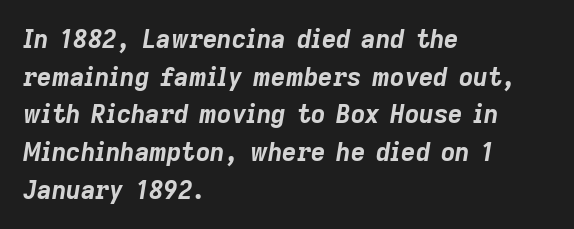
{"italic": "yes", "lean": "right", "slant_degrees": 9, "bold": "yes", "underline": "no", "align": "left", "line_spacing": "normal", "line_spacing_ratio": 1.51, "letter_spacing": "normal", "letter_spacing_em": 0.0, "glyph_px": 25}
